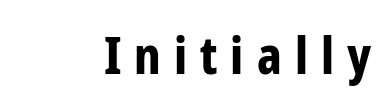
In terms of weight, the rendering is a true, heavy bold. A typesetter would call this proportional, since set widths differ per character. Spacing between characters has been opened up far beyond the box default. In terms of letterform style, serifs are entirely absent. Italic? Not at all — the glyphs are vertical. The foot of each line stays bare and open.
